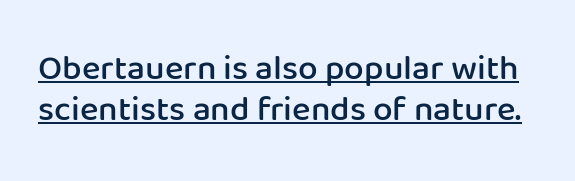
Quick note: underline on. The rendering keeps characters at their native spacing. The sample has been set in demibold, a notch under bold. Unlike a traditional serif, this face leaves its strokes unadorned. Looks like regular typesetting: each glyph gets only the width it needs.
